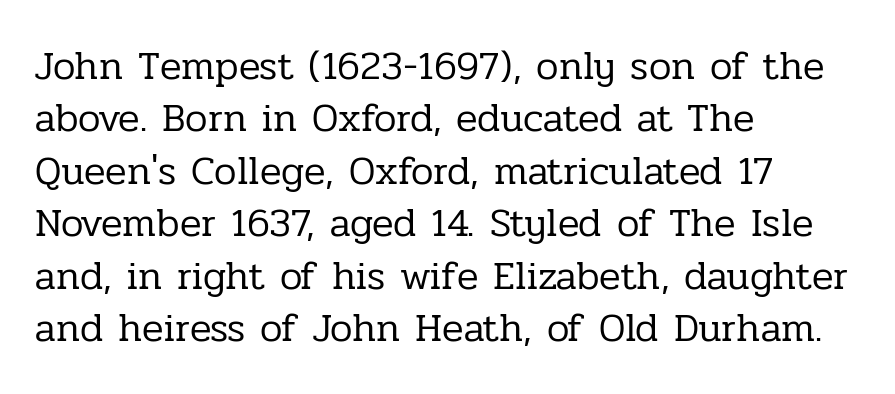
{"serif": "yes", "italic": "no", "bold": "no", "weight": "regular", "width": "normal", "stroke_contrast": "low", "x_height": "medium", "monospaced": "no", "underline": "no", "align": "left", "line_spacing": "normal", "line_spacing_ratio": 1.31, "letter_spacing": "normal", "letter_spacing_em": 0.0, "glyph_px": 40}
